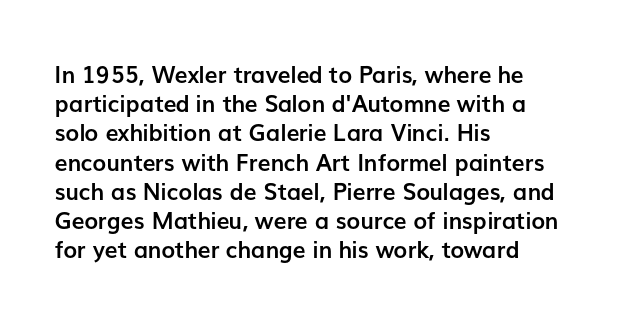
{"italic": "no", "bold": "yes", "underline": "no", "align": "left", "line_spacing": "normal", "line_spacing_ratio": 1.27, "letter_spacing": "normal", "letter_spacing_em": 0.0, "glyph_px": 23}
